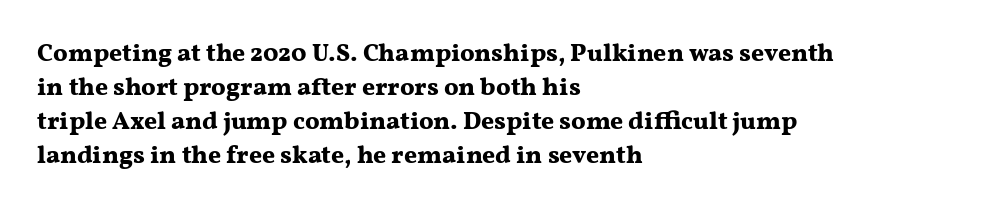
Just letters on the line, the space beneath them empty. No italicization has been applied; the sample stays upright. The rows are spaced the way most documents space them. The glyphs have the mass of a bold cut. Look at the tracking — it's just the regular setting, nothing added. Each line starts at the same left margin while the right side varies.
